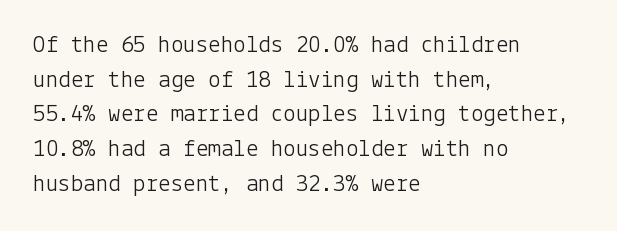
Q: Is the text bold? A: No.
Q: Is the text italic (slanted)? A: No, it is upright.
Q: Is the text underlined? A: No.
Q: How is the paragraph aligned? A: Left-aligned.
Q: Is the spacing between letters normal or unusually wide? A: Normal.
Q: Is the spacing between lines tight, normal or loose? A: Normal.
